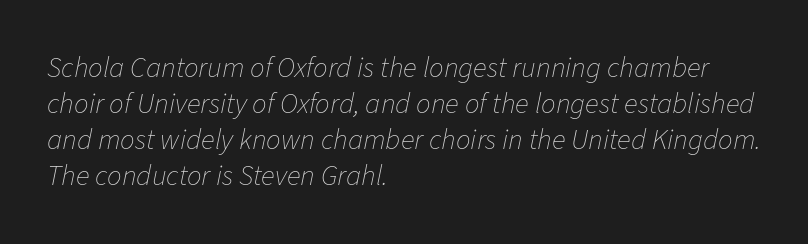
{"italic": "yes", "lean": "right", "slant_degrees": 11, "bold": "no", "weight": "thin", "width": "normal", "stroke_contrast": "low", "x_height": "medium", "monospaced": "no", "underline": "no", "align": "left", "line_spacing_ratio": 1.24, "letter_spacing": "normal", "letter_spacing_em": 0.0, "glyph_px": 29}
